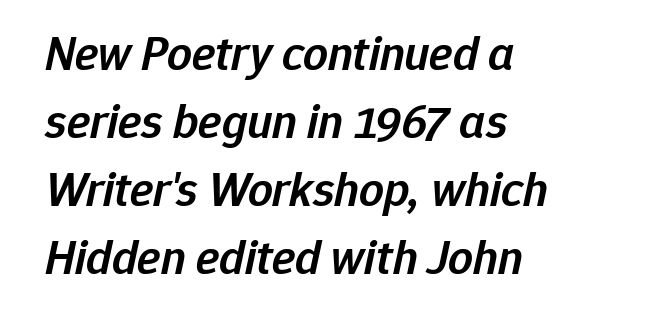
{"italic": "yes", "lean": "right", "slant_degrees": 12, "bold": "semi", "weight": "semibold", "width": "normal", "stroke_contrast": "low", "x_height": "medium", "monospaced": "no", "underline": "no", "align": "left", "line_spacing": "normal", "line_spacing_ratio": 1.39, "letter_spacing": "normal", "letter_spacing_em": 0.0, "glyph_px": 49}
